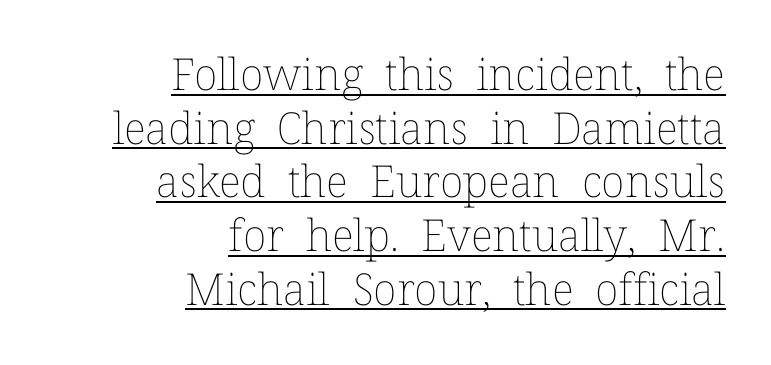
The image shows 44 px thin type, upright; set right-aligned, line spacing 1.22x, normal letter spacing, underlined; low stroke contrast and a medium x-height.
